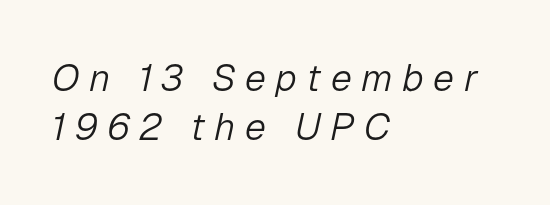
The image shows 38 px light type, italic (leaning right); set left-aligned, normal line spacing (1.29x), unusually wide letter spacing (+0.25 em), not underlined; low stroke contrast and a medium x-height.
